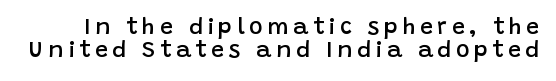
Q: Is the text bold? A: Semi-bold.
Q: Is the text italic (slanted)? A: No, it is upright.
Q: Is the text underlined? A: No.
Q: Is the spacing between letters normal or unusually wide? A: Unusually wide.
Q: Is the spacing between lines tight, normal or loose? A: Tight.
